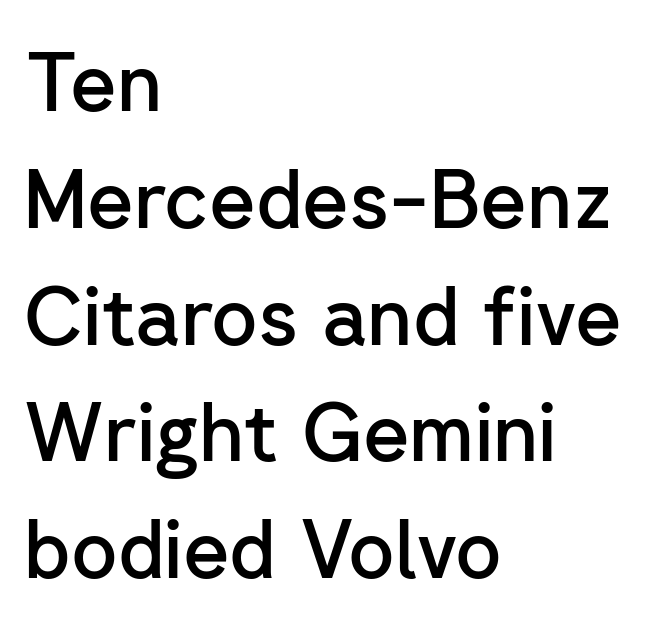
{"serif": "no", "italic": "no", "bold": "semi", "weight": "semibold", "width": "normal", "stroke_contrast": "low", "x_height": "medium", "monospaced": "no", "underline": "no", "align": "left", "line_spacing": "normal", "line_spacing_ratio": 1.46, "letter_spacing": "normal", "letter_spacing_em": 0.0, "glyph_px": 80}
